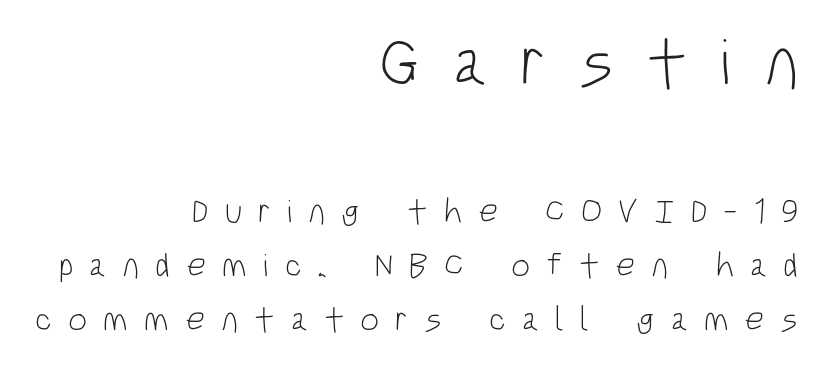
{"serif": "no", "italic": "no", "bold": "no", "weight": "light", "width": "condensed", "stroke_contrast": "low", "x_height": "large", "monospaced": "no", "underline": "no", "align": "right", "line_spacing": "normal", "line_spacing_ratio": 1.6, "letter_spacing": "wide", "letter_spacing_em": 0.47, "larger_block": "first", "size_ratio": 2.03, "glyph_px": 69}
